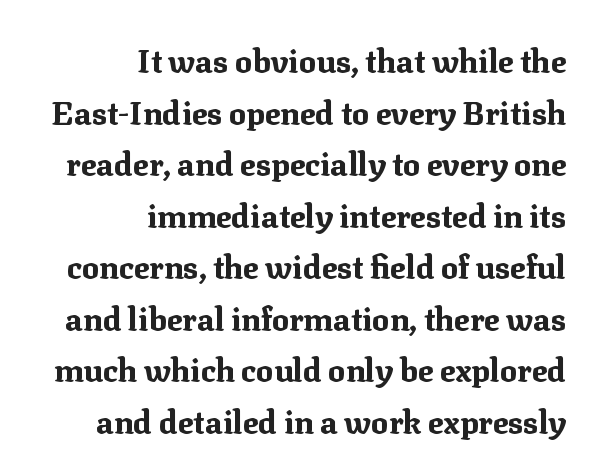
{"serif": "yes", "italic": "no", "bold": "yes", "weight": "bold", "width": "normal", "stroke_contrast": "medium", "x_height": "medium", "monospaced": "no", "underline": "no", "align": "right", "line_spacing": "normal", "line_spacing_ratio": 1.61, "letter_spacing": "normal", "letter_spacing_em": 0.0, "glyph_px": 32}
